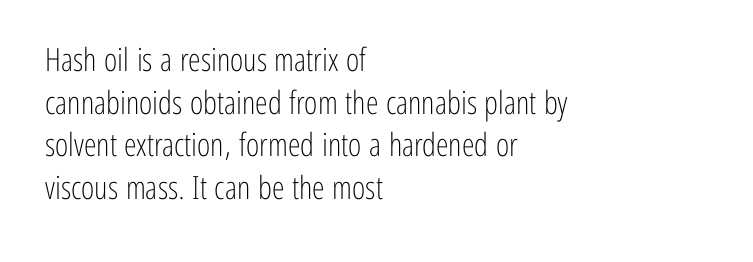
Alignment: flush left. The lines sit at an ordinary, default distance from one another. The passage shown has conventional tracking throughout. Examine the stroke ends and you'll find no serifs. Unmarked baselines from the first word to the last.
